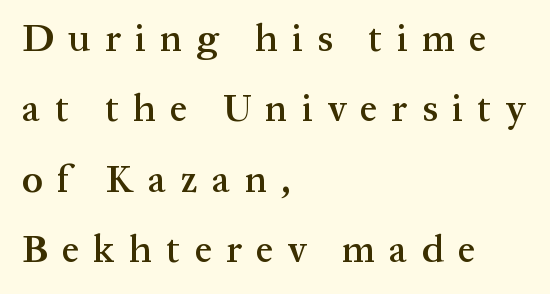
{"serif": "yes", "italic": "no", "bold": "semi", "weight": "semibold", "width": "normal", "stroke_contrast": "medium", "x_height": "medium", "monospaced": "no", "underline": "no", "align": "left", "line_spacing_ratio": 1.85, "letter_spacing": "wide", "letter_spacing_em": 0.38, "glyph_px": 38}
